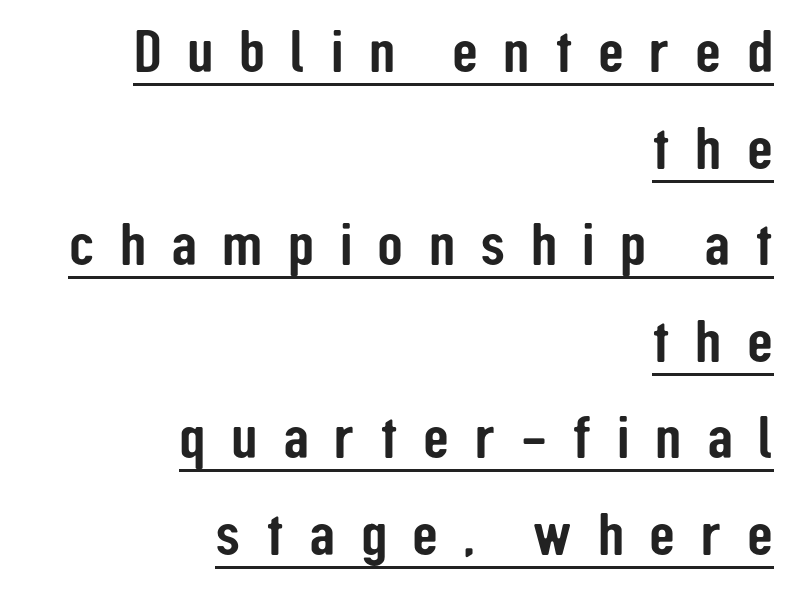
Q: Is the text italic (slanted)? A: No, it is upright.
Q: Is the typeface a serif or a sans-serif typeface? A: Sans-serif.
Q: Is the text underlined? A: Yes.
Q: How is the paragraph aligned? A: Right-aligned.
Q: Is the spacing between letters normal or unusually wide? A: Unusually wide.
Q: Is the spacing between lines tight, normal or loose? A: Normal.
Q: Width (condensed, normal, or wide)? A: Condensed.
Q: Stroke contrast? A: Low.
Q: x-height? A: Medium.
Q: Monospaced? A: No.
